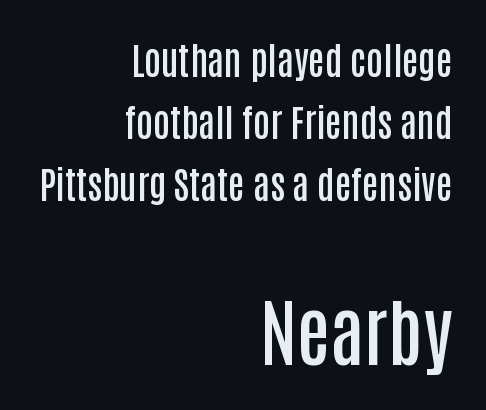
{"serif": "no", "italic": "no", "bold": "semi", "weight": "semibold", "width": "condensed", "stroke_contrast": "low", "x_height": "large", "monospaced": "no", "underline": "no", "align": "right", "line_spacing": "normal", "line_spacing_ratio": 1.67, "letter_spacing": "normal", "letter_spacing_em": 0.0, "larger_block": "second", "size_ratio": 2.0, "glyph_px": 74}
